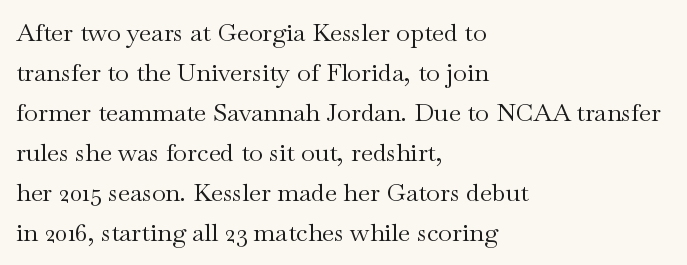
Q: Is the text bold? A: No.
Q: Is the text italic (slanted)? A: No, it is upright.
Q: Is the text underlined? A: No.
Q: How is the paragraph aligned? A: Left-aligned.
Q: Is the spacing between letters normal or unusually wide? A: Normal.
Q: Is the spacing between lines tight, normal or loose? A: Normal.
